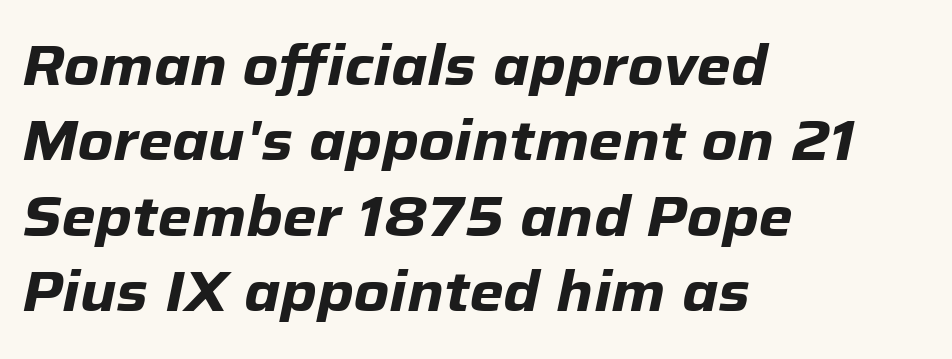
The image shows 55 px heavy type, italic (leaning right); set left-aligned, normal line spacing (1.37x), normal letter spacing, not underlined; low stroke contrast and a medium x-height.
